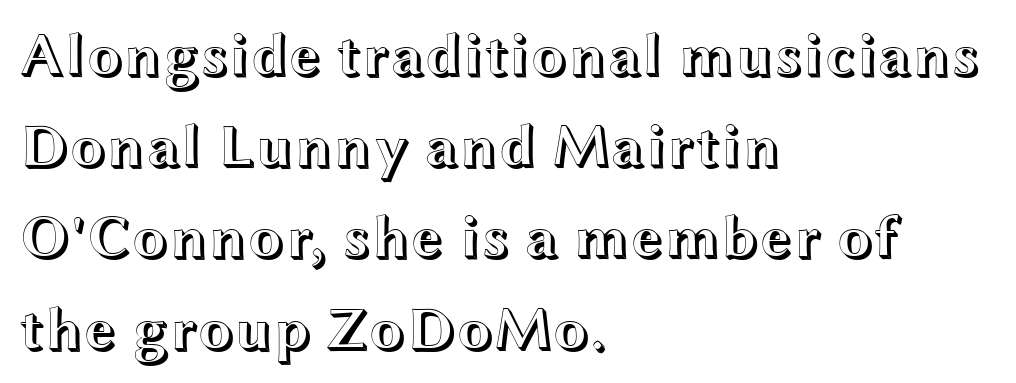
{"italic": "no", "width": "wide", "x_height": "medium", "monospaced": "no", "underline": "no", "align": "left", "line_spacing": "normal", "line_spacing_ratio": 1.52, "letter_spacing": "normal", "letter_spacing_em": 0.0, "glyph_px": 60}
